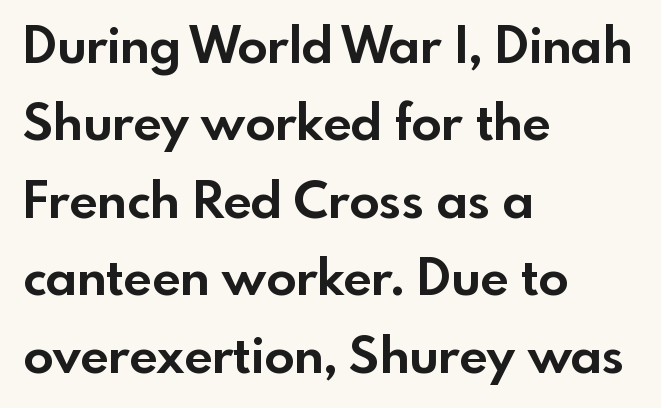
The image shows 50 px bold sans-serif type, upright; set left-aligned, normal line spacing (1.55x), normal letter spacing, not underlined; a small x-height.
